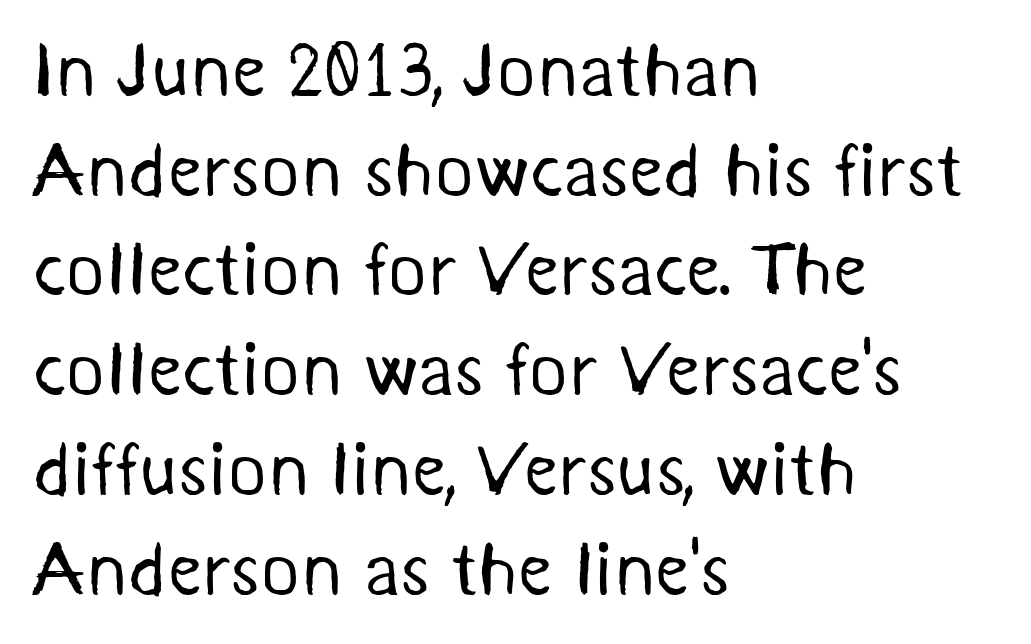
Q: Is the text bold? A: No.
Q: Is the typeface a serif or a sans-serif typeface? A: Sans-serif.
Q: Is the text underlined? A: No.
Q: How is the paragraph aligned? A: Left-aligned.
Q: Is the spacing between letters normal or unusually wide? A: Normal.
Q: Is the spacing between lines tight, normal or loose? A: Normal.
Q: Width (condensed, normal, or wide)? A: Normal.
Q: Stroke contrast? A: Medium.
Q: x-height? A: Medium.
Q: Monospaced? A: No.
